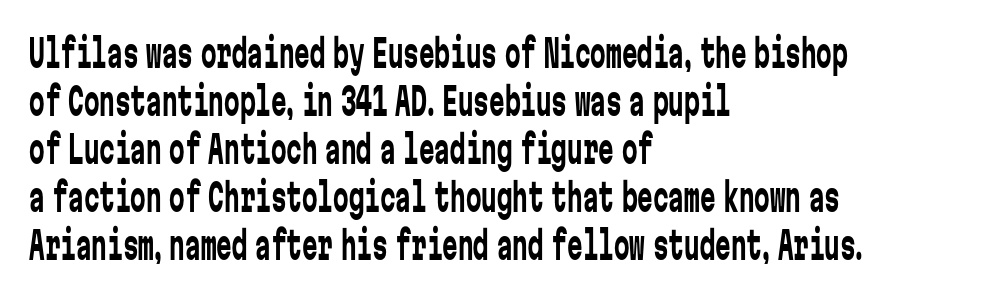
{"serif": "no", "italic": "no", "bold": "no", "weight": "regular", "width": "condensed", "stroke_contrast": "low", "x_height": "medium", "monospaced": "yes", "underline": "no", "align": "left", "line_spacing_ratio": 1.23, "letter_spacing": "normal", "letter_spacing_em": 0.0, "glyph_px": 39}
